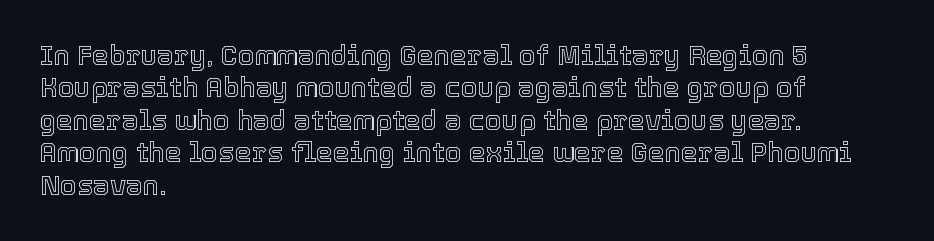
{"italic": "no", "underline": "no", "align": "left", "line_spacing_ratio": 1.2, "letter_spacing": "normal", "letter_spacing_em": 0.0, "glyph_px": 27}
